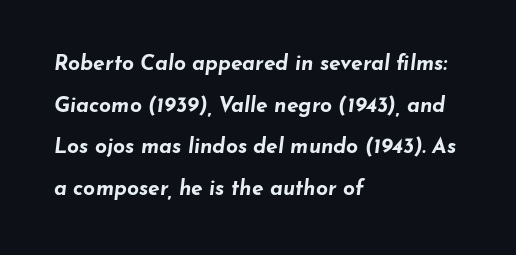
{"italic": "yes", "lean": "right", "slant_degrees": 7, "bold": "yes", "underline": "no", "align": "left", "line_spacing": "loose", "line_spacing_ratio": 1.98, "letter_spacing": "normal", "letter_spacing_em": 0.0, "glyph_px": 21}
